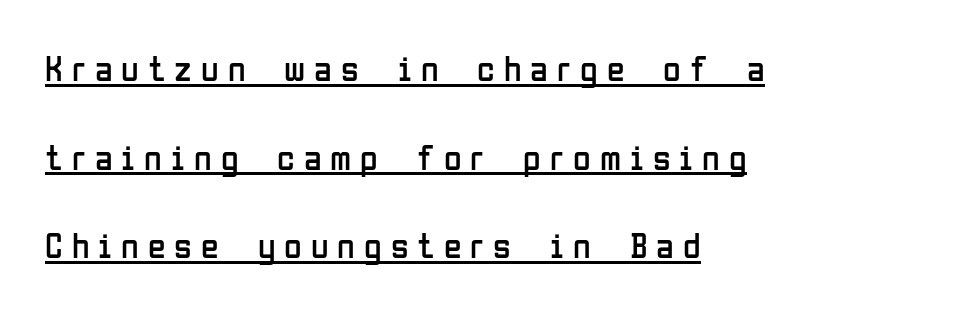
Compared with typical body copy, the letter spacing here is much looser. Looks like someone drew a line under every word here. I'd call this a sans setting — the letters go barefoot. The strokes carry an ordinary text weight at most.
